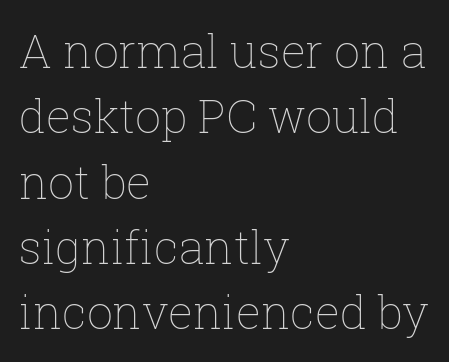
The image shows 46 px thin type, upright; set left-aligned, normal line spacing (1.42x), normal letter spacing, not underlined; low stroke contrast and a medium x-height.
